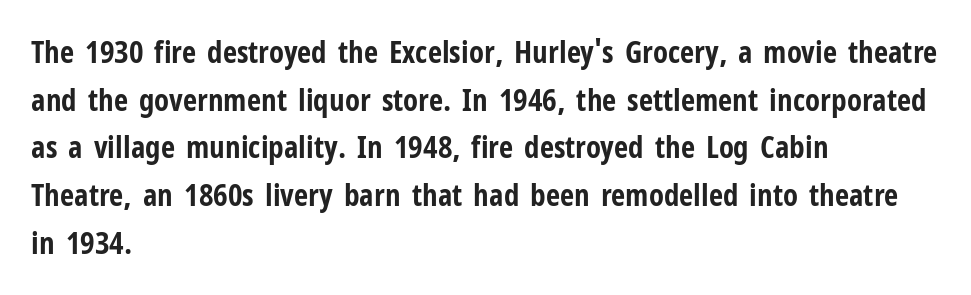
{"serif": "no", "italic": "no", "bold": "yes", "weight": "bold", "width": "condensed", "stroke_contrast": "low", "x_height": "medium", "monospaced": "no", "underline": "no", "align": "left", "line_spacing": "normal", "line_spacing_ratio": 1.54, "letter_spacing": "normal", "letter_spacing_em": 0.0, "glyph_px": 31}
